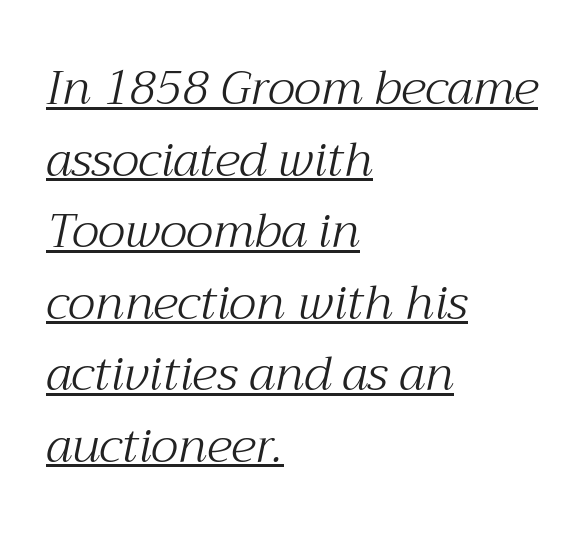
{"serif": "yes", "italic": "yes", "lean": "right", "slant_degrees": 12, "bold": "no", "weight": "light", "width": "normal", "stroke_contrast": "medium", "x_height": "medium", "monospaced": "no", "underline": "yes", "align": "left", "line_spacing": "normal", "line_spacing_ratio": 1.49, "letter_spacing": "normal", "letter_spacing_em": 0.0, "glyph_px": 48}
